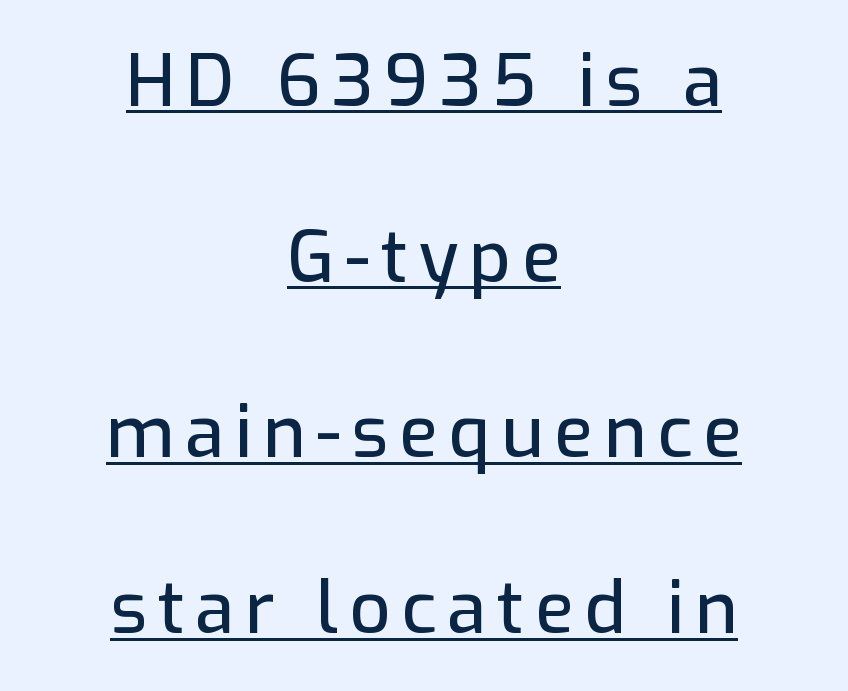
The image shows 72 px sans-serif type, upright; set centered, loose line spacing (2.44x), underlined; low stroke contrast and a medium x-height.
